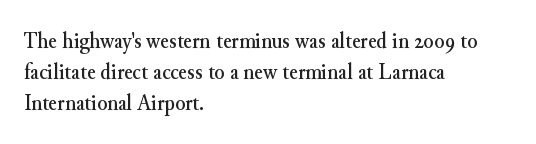
{"italic": "no", "underline": "no", "align": "left", "line_spacing": "normal", "line_spacing_ratio": 1.34, "letter_spacing": "normal", "letter_spacing_em": 0.0, "glyph_px": 23}
